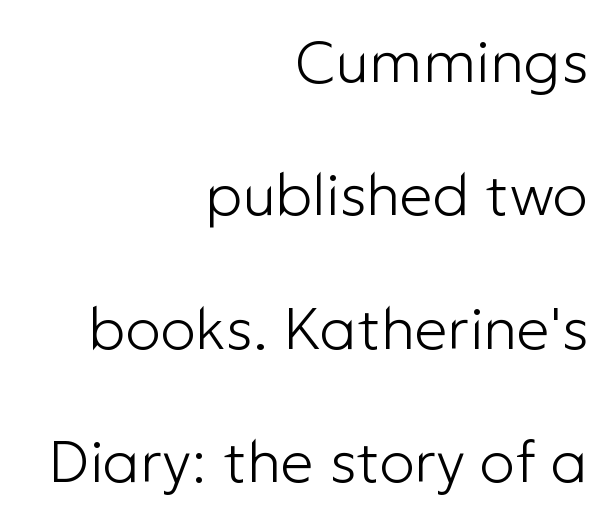
The image shows 59 px light sans-serif type, upright; set right-aligned, loose line spacing (2.26x), normal letter spacing, not underlined; low stroke contrast and a medium x-height.
